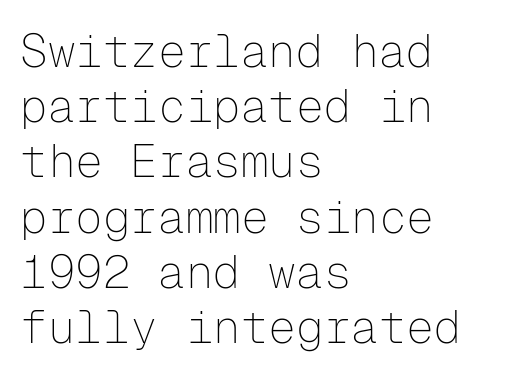
Note the uniform advance width — an 'i' takes as much space as an 'm'. Think standard paragraph weight, or any step lighter than that. Nope, not italic — everything's standing straight. Letter spacing: default.
